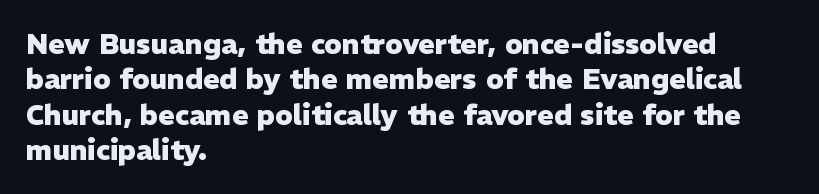
Glyph-to-glyph distance matches everyday printed text. Whoever set this chose a conventional vertical rhythm. Horizontally, the lines are justified to the leading edge only. The letters advance in unequal steps, a hallmark of proportional type.
